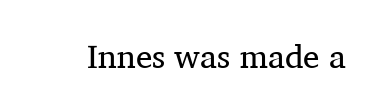
The image shows 33 px regular-weight serif type, upright; set normal letter spacing, not underlined; medium stroke contrast and a medium x-height.
